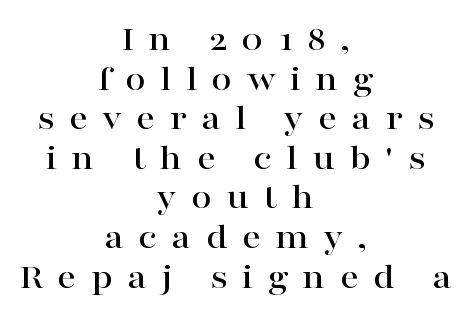
The image shows 37 px wide serif type, upright; set centered, tight line spacing (1.07x), unusually wide letter spacing (+0.39 em), not underlined; high stroke contrast and a medium x-height.
